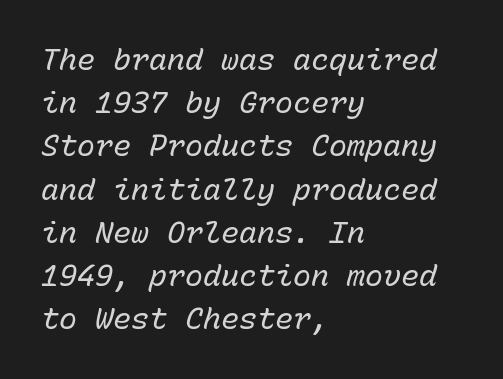
The letters march in equal steps, a hallmark of fixed-pitch type. Italic: yes, the glyphs are oblique. In CSS terms this would be text-align: left. Inter-character spacing is left at the font's built-in metrics.
